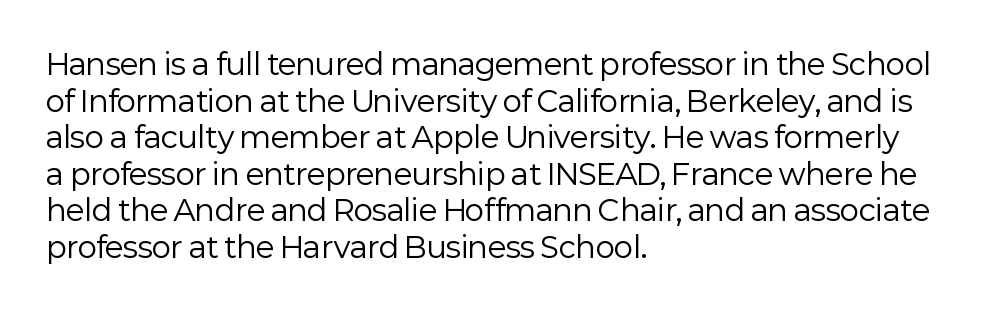
{"serif": "no", "italic": "no", "bold": "no", "weight": "regular", "width": "normal", "stroke_contrast": "low", "x_height": "medium", "monospaced": "no", "underline": "no", "align": "left", "line_spacing": "normal", "line_spacing_ratio": 1.26, "letter_spacing": "normal", "letter_spacing_em": 0.0, "glyph_px": 29}
